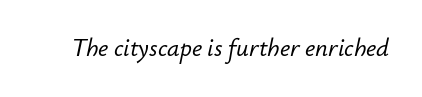
Q: Is the text italic (slanted)? A: Yes, it leans right by about 12 degrees.
Q: Is the text underlined? A: No.
Q: Is the spacing between letters normal or unusually wide? A: Normal.
